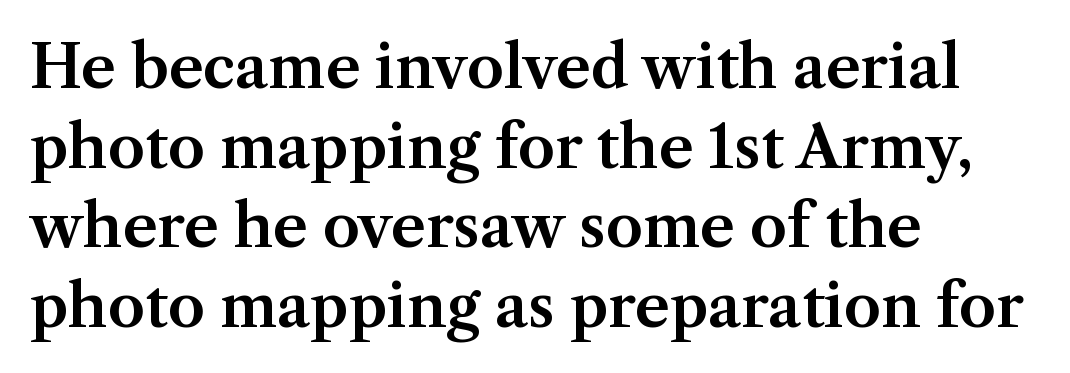
The image shows 59 px serif type, upright; set left-aligned, normal line spacing (1.35x), normal letter spacing, not underlined; medium stroke contrast and a medium x-height.
